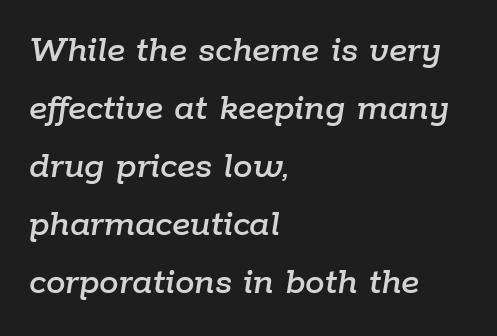
Q: Is the text italic (slanted)? A: Yes, it leans right by about 9 degrees.
Q: Is the text underlined? A: No.
Q: How is the paragraph aligned? A: Left-aligned.
Q: Is the spacing between letters normal or unusually wide? A: Normal.
Q: Is the spacing between lines tight, normal or loose? A: Normal.
Q: Width (condensed, normal, or wide)? A: Normal.
Q: Stroke contrast? A: Low.
Q: x-height? A: Medium.
Q: Monospaced? A: No.
